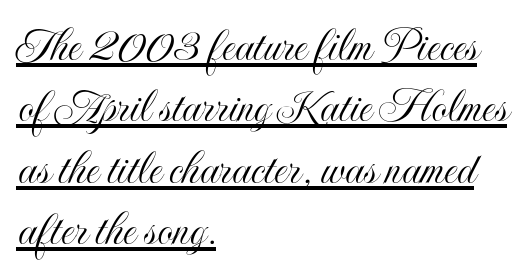
{"width": "condensed", "x_height": "small", "monospaced": "no", "underline": "yes", "align": "left", "line_spacing_ratio": 1.23, "letter_spacing": "normal", "letter_spacing_em": 0.0, "glyph_px": 50}
